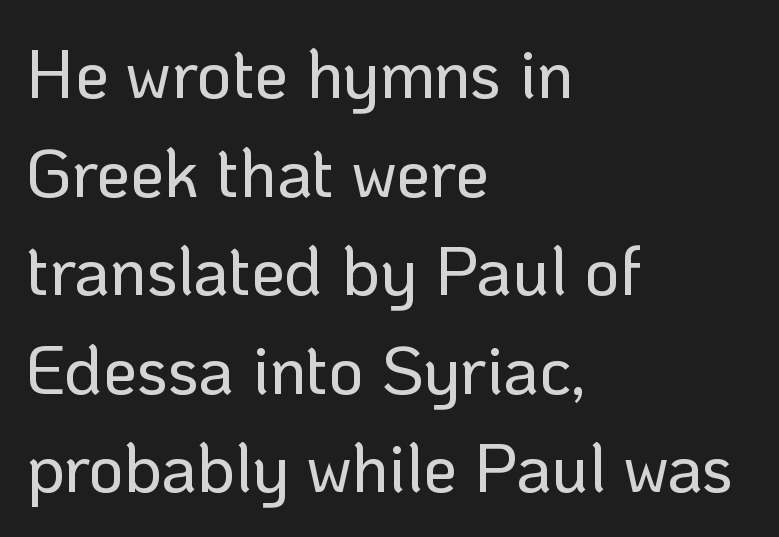
A bare baseline throughout the passage. Line spacing here is normal. The characters display no serif detailing; their extremities are plain. Letter spacing: default. Line starts are locked; line ends wander. Characters remain perfectly vertical along every line.
